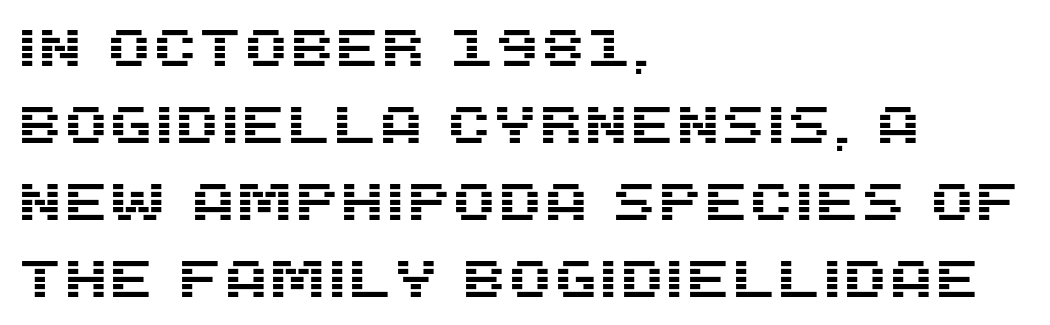
The image shows 52 px sans-serif type, upright; set left-aligned, normal line spacing (1.48x), normal letter spacing, not underlined; medium stroke contrast and a large x-height.
